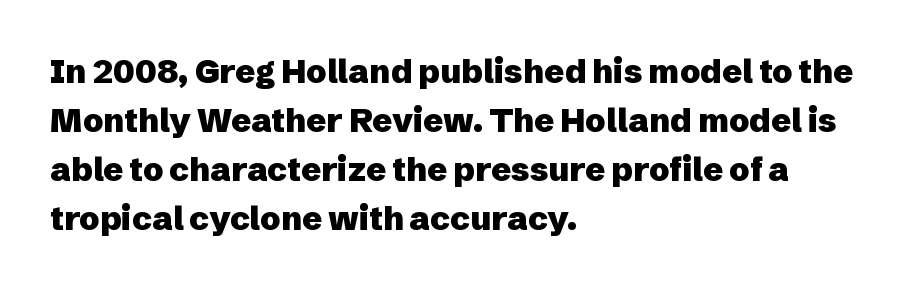
The image shows 33 px heavy sans-serif type, upright; set left-aligned, normal line spacing (1.48x), normal letter spacing, not underlined; low stroke contrast and a medium x-height.
